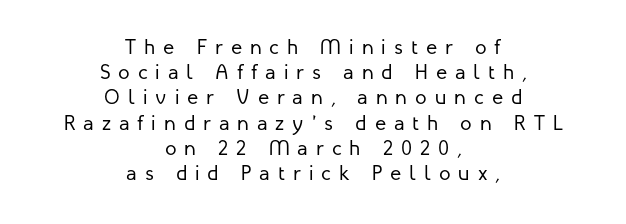
The rendering positions every line midway between the sides. Ordinary non-slanted type is in use. Underlining? Definitely not there. Heft: none added — not bold. The tracking jumps out immediately: characters are airy and widely separated.
